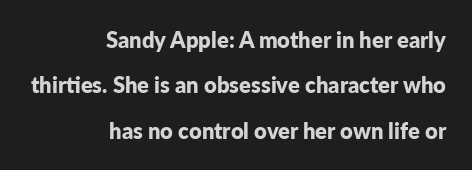
The rendering uses a bold face; every stroke is thick and dark. This rendering uses right alignment, leaving the left contour irregular. You can tell it's not italic because the verticals are truly vertical. Line spacing here is loose. The string is rendered with underlining switched off. Tracking value appears to be zero — textbook default spacing.
